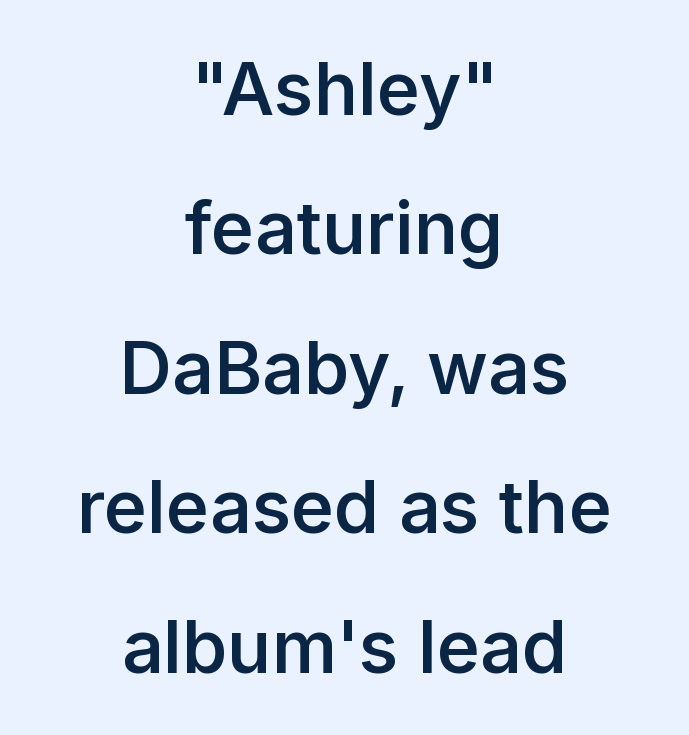
{"serif": "no", "italic": "no", "bold": "semi", "weight": "semibold", "width": "normal", "stroke_contrast": "low", "x_height": "medium", "monospaced": "no", "underline": "no", "align": "center", "line_spacing": "loose", "line_spacing_ratio": 1.91, "letter_spacing": "normal", "letter_spacing_em": 0.0, "glyph_px": 73}
